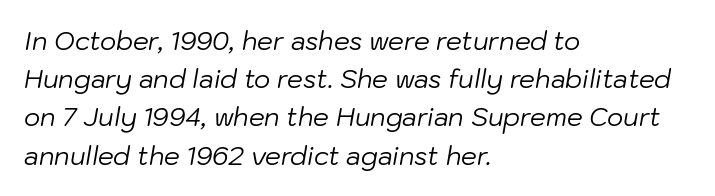
Q: Is the text bold? A: No.
Q: Is the text italic (slanted)? A: Yes, it leans right by about 10 degrees.
Q: Is the text underlined? A: No.
Q: How is the paragraph aligned? A: Left-aligned.
Q: Is the spacing between letters normal or unusually wide? A: Normal.
Q: Is the spacing between lines tight, normal or loose? A: Normal.
